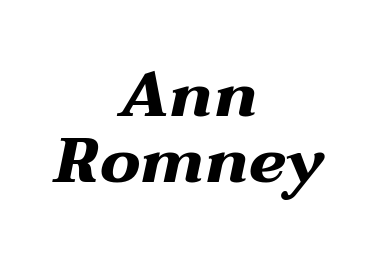
Q: Is the text bold? A: Yes.
Q: Is the text italic (slanted)? A: Yes, it leans right by about 12 degrees.
Q: Is the text underlined? A: No.
Q: How is the paragraph aligned? A: Centered.
Q: Is the spacing between letters normal or unusually wide? A: Normal.
Q: Is the spacing between lines tight, normal or loose? A: Tight.
Q: Width (condensed, normal, or wide)? A: Wide.
Q: Stroke contrast? A: Medium.
Q: x-height? A: Medium.
Q: Monospaced? A: No.
